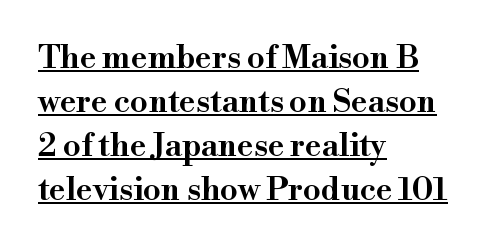
Each word holds together tightly as a unit, with standard inter-letter gaps. A rule runs beneath these lines of type. The rendering uses natural spacing where letterforms have individual widths. Quick note: not italic, upright. Classification — serif. A typesetter would call this leading conventional body-copy spacing.
